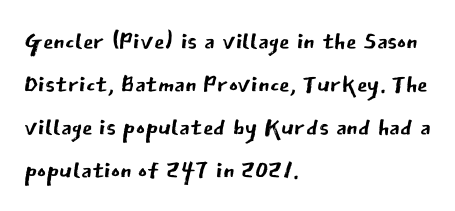
Q: Is the text bold? A: No.
Q: Is the text italic (slanted)? A: No, it is upright.
Q: Is the typeface a serif or a sans-serif typeface? A: Sans-serif.
Q: Is the text underlined? A: No.
Q: How is the paragraph aligned? A: Left-aligned.
Q: Is the spacing between letters normal or unusually wide? A: Normal.
Q: Is the spacing between lines tight, normal or loose? A: Normal.
Q: Width (condensed, normal, or wide)? A: Normal.
Q: Stroke contrast? A: Low.
Q: x-height? A: Medium.
Q: Monospaced? A: No.
